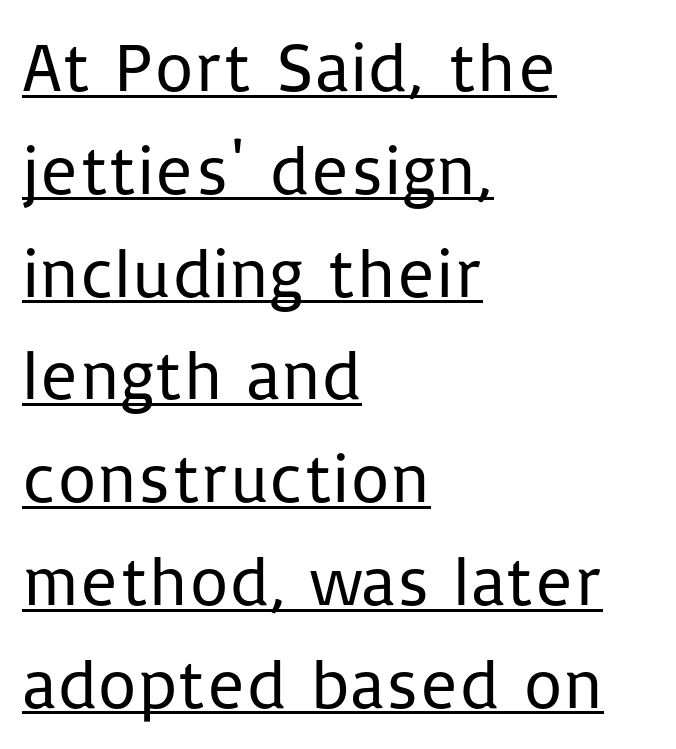
The image shows 69 px regular-weight sans-serif type, upright; set left-aligned, normal line spacing (1.49x), normal letter spacing, underlined; low stroke contrast and a medium x-height.
